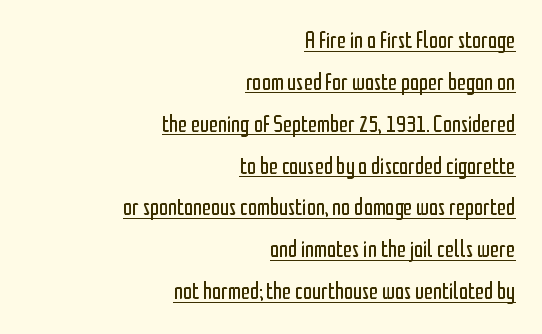
Q: Is the text bold? A: No.
Q: Is the text italic (slanted)? A: No, it is upright.
Q: Is the text underlined? A: Yes.
Q: How is the paragraph aligned? A: Right-aligned.
Q: Is the spacing between letters normal or unusually wide? A: Normal.
